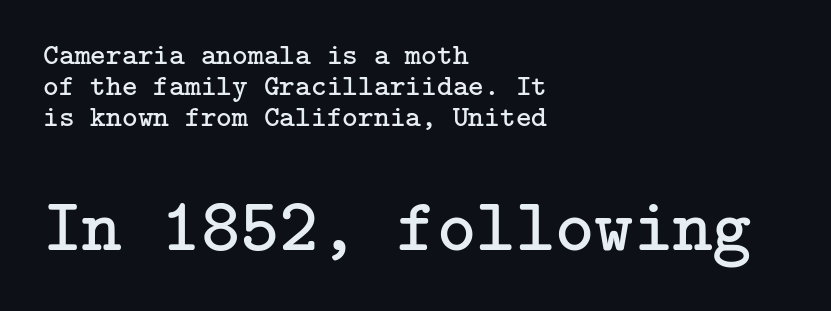
The image shows 75 px regular-weight serif type, upright; set left-aligned, tight line spacing (1.04x), normal letter spacing, not underlined; the second (bottom) block is 2.5x larger; low stroke contrast and a medium x-height.
